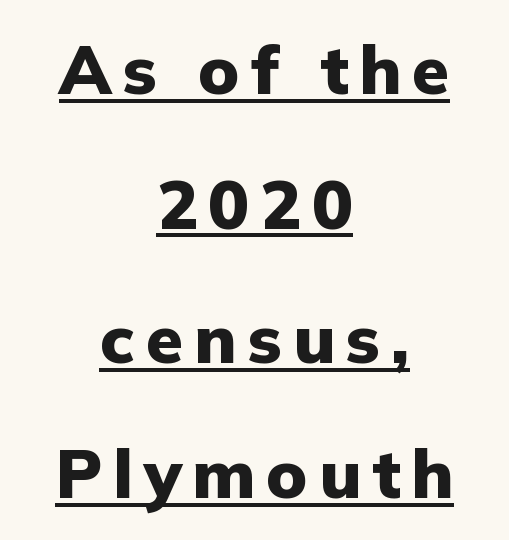
The image shows 68 px heavy sans-serif type, upright; set centered, loose line spacing (1.98x), underlined; low stroke contrast and a medium x-height.
